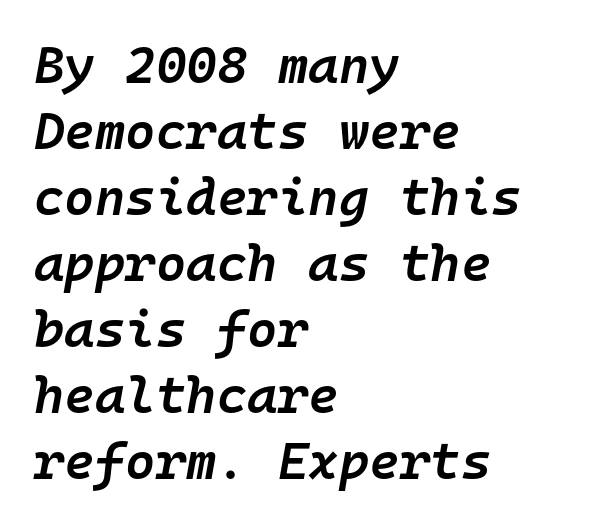
The image shows 52 px semibold type, italic (leaning right), monospaced; set left-aligned, normal line spacing (1.27x), normal letter spacing, not underlined; low stroke contrast and a medium x-height.
